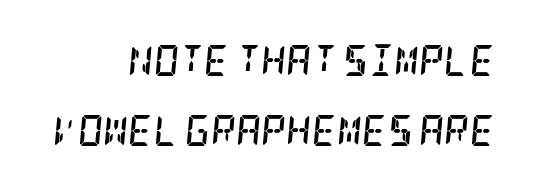
{"serif": "yes", "italic": "yes", "lean": "right", "slant_degrees": 5, "bold": "yes", "weight": "semibold", "width": "condensed", "stroke_contrast": "low", "x_height": "large", "underline": "no", "align": "right", "line_spacing": "loose", "line_spacing_ratio": 2.26, "letter_spacing": "normal", "letter_spacing_em": 0.0, "glyph_px": 31}
